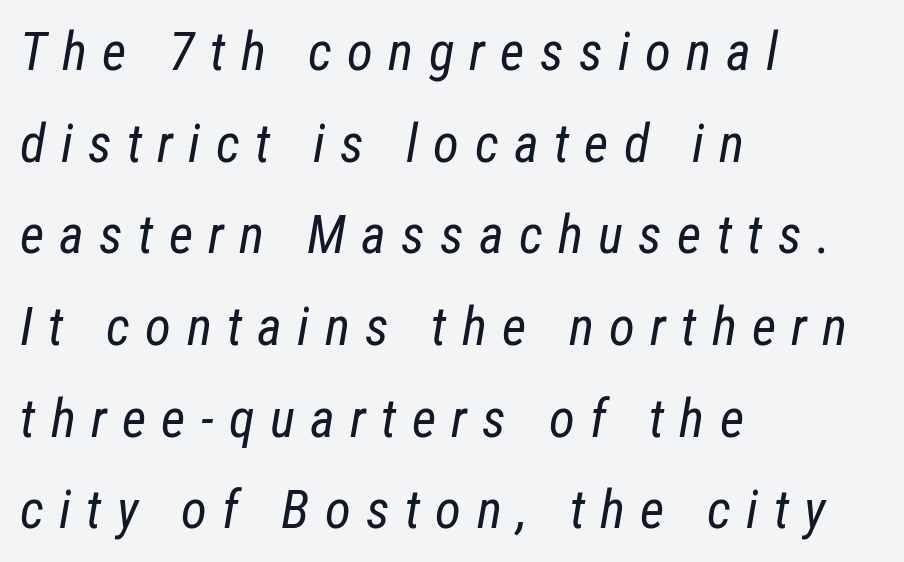
The image shows 53 px regular-weight, condensed type, italic (leaning right); set left-aligned, line spacing 1.73x, unusually wide letter spacing (+0.29 em), not underlined; low stroke contrast and a medium x-height.
